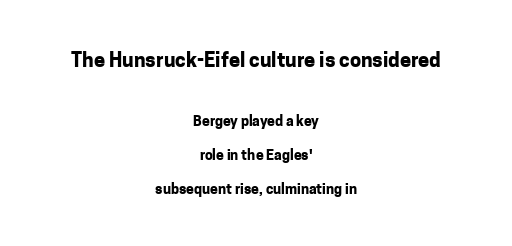
The emphasis by scale lands on block number one, above. Unlike italic type, these characters show no tilt at all. The foot of each line stays bare and open. The rag falls on both sides of this text block equally. The rendering uses a bold face; every stroke is thick and dark. Airy leading.
